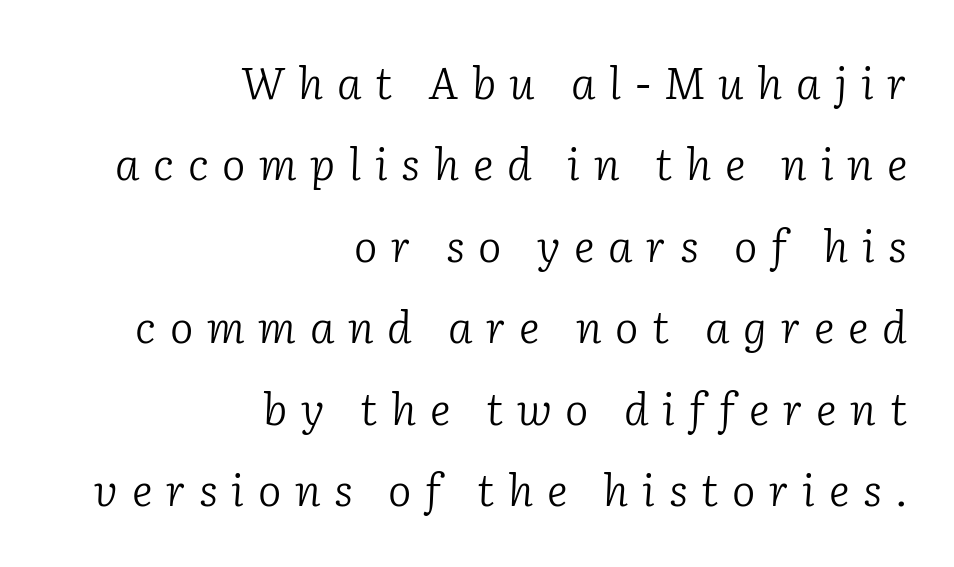
{"serif": "yes", "italic": "yes", "lean": "right", "slant_degrees": 2, "bold": "no", "weight": "light", "width": "normal", "stroke_contrast": "low", "x_height": "medium", "monospaced": "no", "underline": "no", "align": "right", "line_spacing_ratio": 1.85, "letter_spacing": "wide", "letter_spacing_em": 0.31, "glyph_px": 44}
